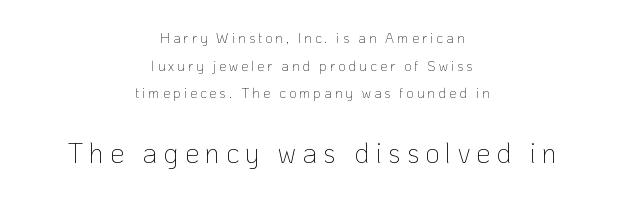
Q: Is the text bold? A: No.
Q: Is the text italic (slanted)? A: No, it is upright.
Q: Is the typeface a serif or a sans-serif typeface? A: Sans-serif.
Q: Is the text underlined? A: No.
Q: How is the paragraph aligned? A: Centered.
Q: Is the spacing between letters normal or unusually wide? A: Unusually wide.
Q: Is the spacing between lines tight, normal or loose? A: Loose.
Q: Which block of text is set in a larger size, the first (top) or the second (bottom)? A: The second (bottom) one.
Q: Width (condensed, normal, or wide)? A: Normal.
Q: Stroke contrast? A: Low.
Q: x-height? A: Medium.
Q: Monospaced? A: No.
